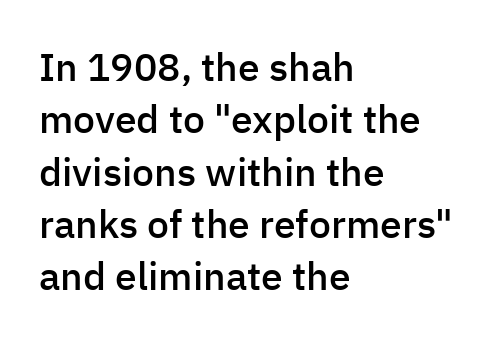
The image shows 39 px semibold sans-serif type, upright; set left-aligned, normal line spacing (1.34x), normal letter spacing, not underlined; low stroke contrast and a medium x-height.
